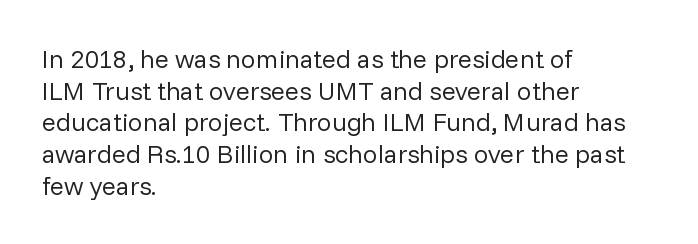
{"italic": "no", "bold": "no", "underline": "no", "align": "left", "line_spacing_ratio": 1.22, "letter_spacing": "normal", "letter_spacing_em": 0.0, "glyph_px": 26}
